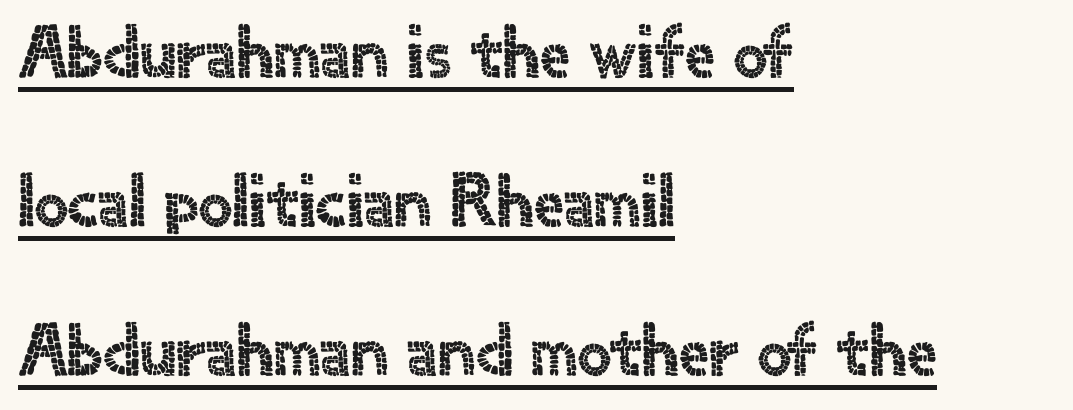
Q: Is the text italic (slanted)? A: No, it is upright.
Q: Is the typeface a serif or a sans-serif typeface? A: Sans-serif.
Q: Is the text underlined? A: Yes.
Q: How is the paragraph aligned? A: Left-aligned.
Q: Is the spacing between letters normal or unusually wide? A: Normal.
Q: Is the spacing between lines tight, normal or loose? A: Loose.
Q: Width (condensed, normal, or wide)? A: Normal.
Q: x-height? A: Small.
Q: Monospaced? A: No.
